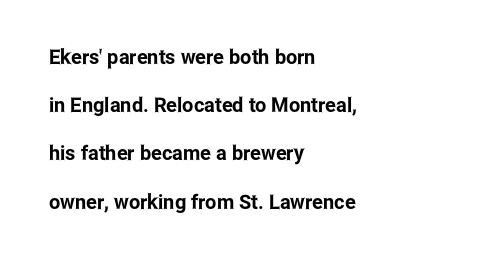
How would I describe the line gaps? Wide and relaxed. The type sits square on the baseline with zero lean. Tracking here is standard; glyphs follow each other at the usual distance. Quick note: underline off. Typeset ragged right — the left edge is the straight one.
